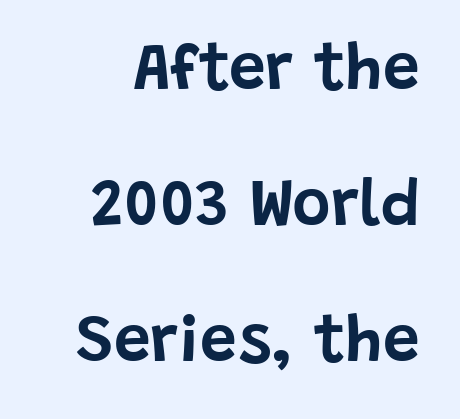
The image shows 66 px sans-serif type, upright; set loose line spacing (2.06x), normal letter spacing, not underlined; low stroke contrast and a large x-height.
